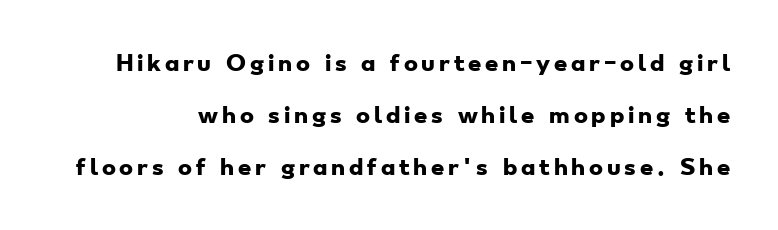
Q: Is the text bold? A: Yes.
Q: Is the text underlined? A: No.
Q: Is the spacing between lines tight, normal or loose? A: Loose.
